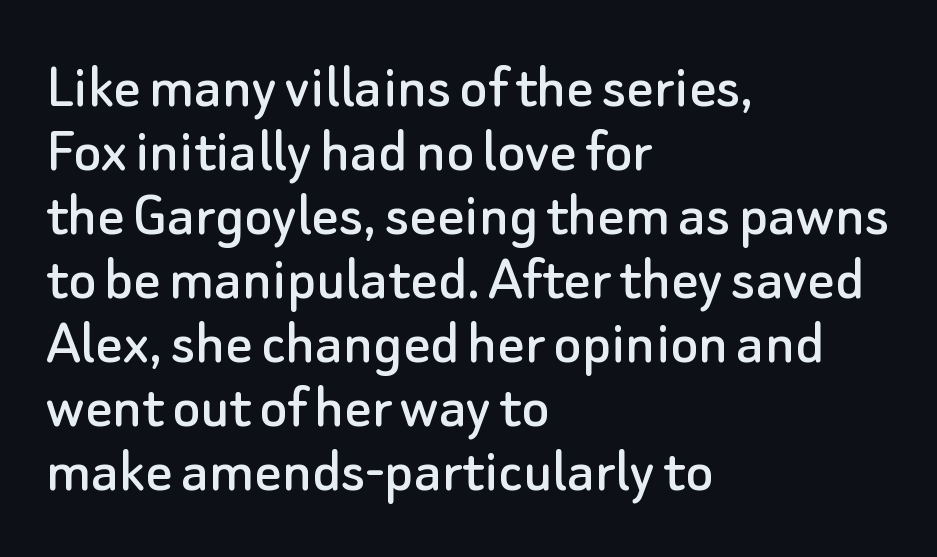
The image shows 66 px sans-serif type, upright; set left-aligned, tight line spacing (0.97x), normal letter spacing, not underlined; low stroke contrast and a small x-height.
